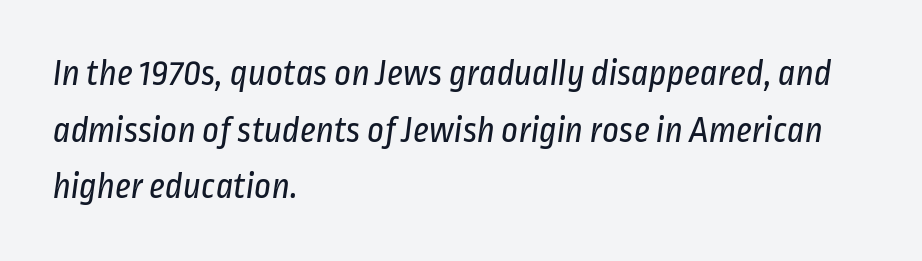
Q: Is the text bold? A: No.
Q: Is the typeface a serif or a sans-serif typeface? A: Sans-serif.
Q: Is the text underlined? A: No.
Q: How is the paragraph aligned? A: Left-aligned.
Q: Is the spacing between letters normal or unusually wide? A: Normal.
Q: Is the spacing between lines tight, normal or loose? A: Normal.
Q: Width (condensed, normal, or wide)? A: Condensed.
Q: Stroke contrast? A: Low.
Q: x-height? A: Medium.
Q: Monospaced? A: No.
